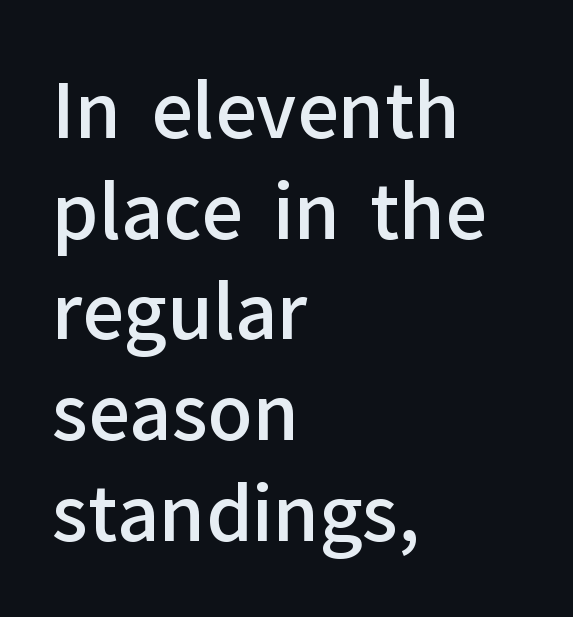
Q: Is the text bold? A: Semi-bold.
Q: Is the text italic (slanted)? A: No, it is upright.
Q: Is the typeface a serif or a sans-serif typeface? A: Sans-serif.
Q: Is the text underlined? A: No.
Q: How is the paragraph aligned? A: Left-aligned.
Q: Is the spacing between letters normal or unusually wide? A: Normal.
Q: Is the spacing between lines tight, normal or loose? A: Normal.
Q: Width (condensed, normal, or wide)? A: Normal.
Q: Stroke contrast? A: Low.
Q: x-height? A: Medium.
Q: Monospaced? A: No.
